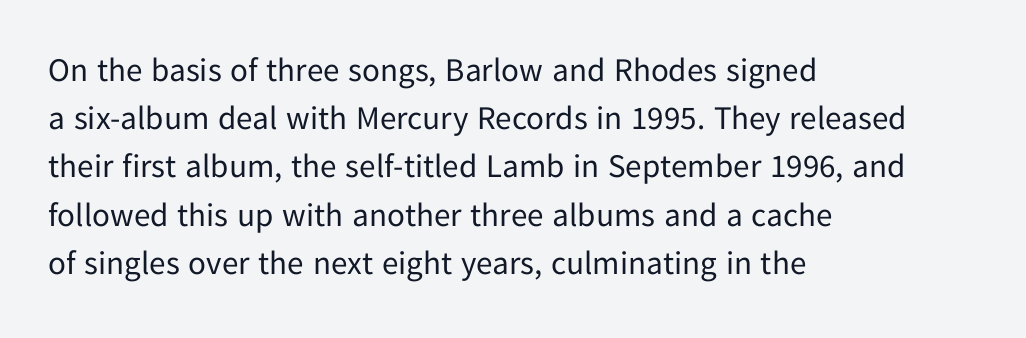
Q: Is the text bold? A: No.
Q: Is the text italic (slanted)? A: No, it is upright.
Q: Is the typeface a serif or a sans-serif typeface? A: Sans-serif.
Q: Is the text underlined? A: No.
Q: How is the paragraph aligned? A: Left-aligned.
Q: Is the spacing between letters normal or unusually wide? A: Normal.
Q: Is the spacing between lines tight, normal or loose? A: Normal.
Q: Width (condensed, normal, or wide)? A: Normal.
Q: Stroke contrast? A: Low.
Q: x-height? A: Medium.
Q: Monospaced? A: No.
